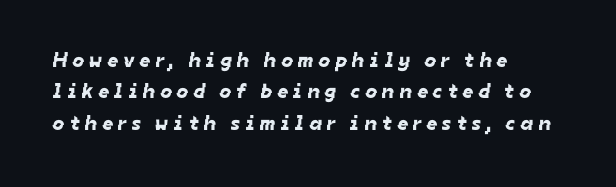
The image shows 21 px text type; set left-aligned, normal line spacing (1.5x), unusually wide letter spacing (+0.24 em), not underlined.
